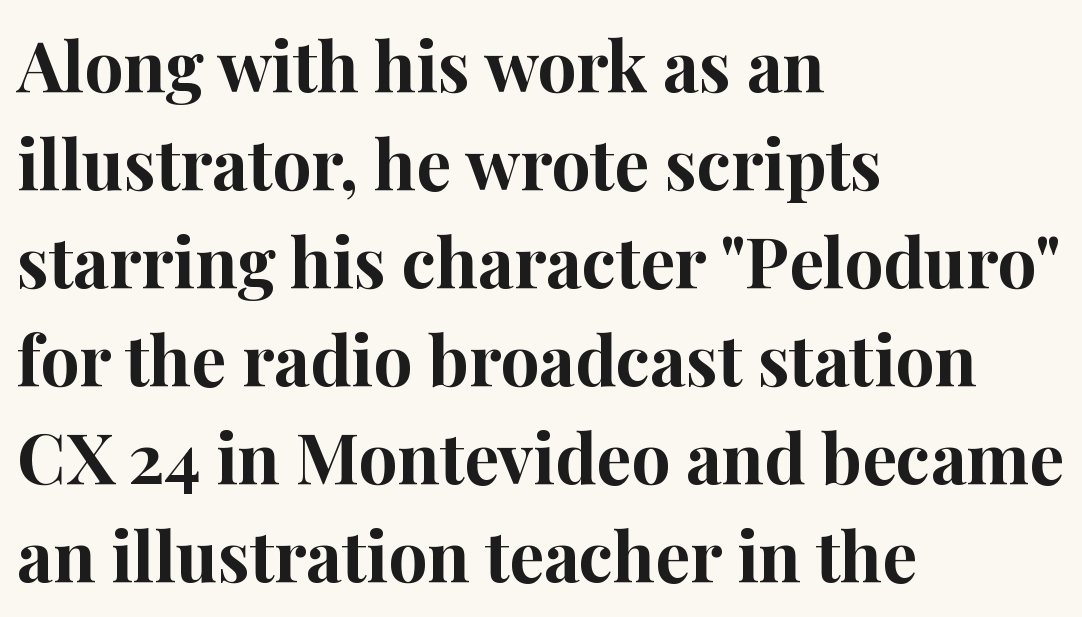
The font's upright variant was chosen for this text. Varying glyph widths throughout — classic text-font behaviour. The baseline area is clear. The space between consecutive lines is moderate.
